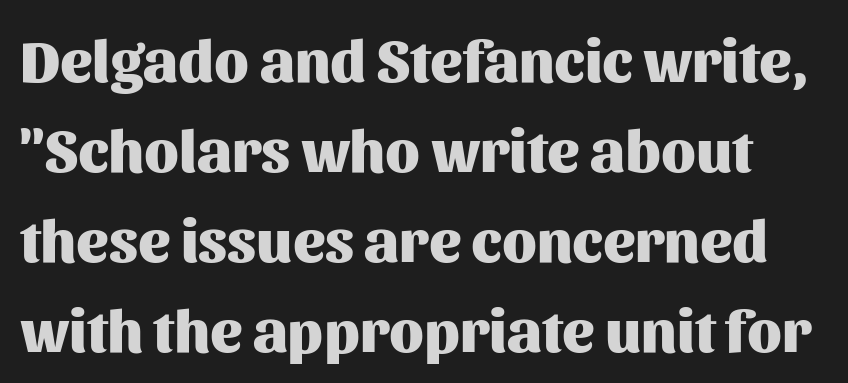
The image shows 60 px heavy sans-serif type, upright; set normal line spacing (1.5x), normal letter spacing, not underlined; medium stroke contrast and a medium x-height.
